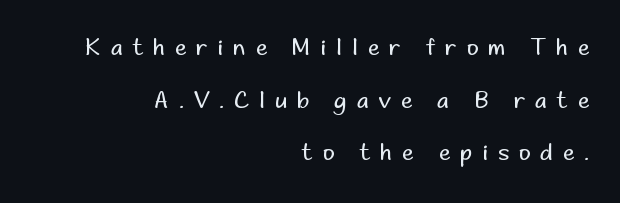
Q: Is the text bold? A: No.
Q: Is the text italic (slanted)? A: No, it is upright.
Q: Is the text underlined? A: No.
Q: How is the paragraph aligned? A: Right-aligned.
Q: Is the spacing between letters normal or unusually wide? A: Unusually wide.
Q: Is the spacing between lines tight, normal or loose? A: Loose.
